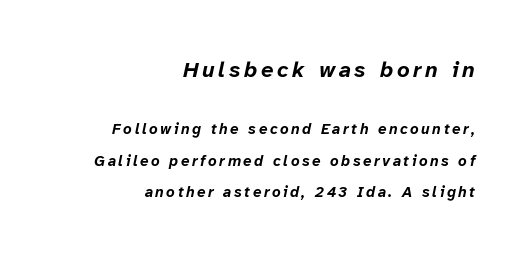
Q: Is the text bold? A: Yes.
Q: Is the text italic (slanted)? A: Yes, it leans right by about 12 degrees.
Q: Is the text underlined? A: No.
Q: How is the paragraph aligned? A: Right-aligned.
Q: Is the spacing between lines tight, normal or loose? A: Loose.
Q: Which block of text is set in a larger size, the first (top) or the second (bottom)? A: The first (top) one.
